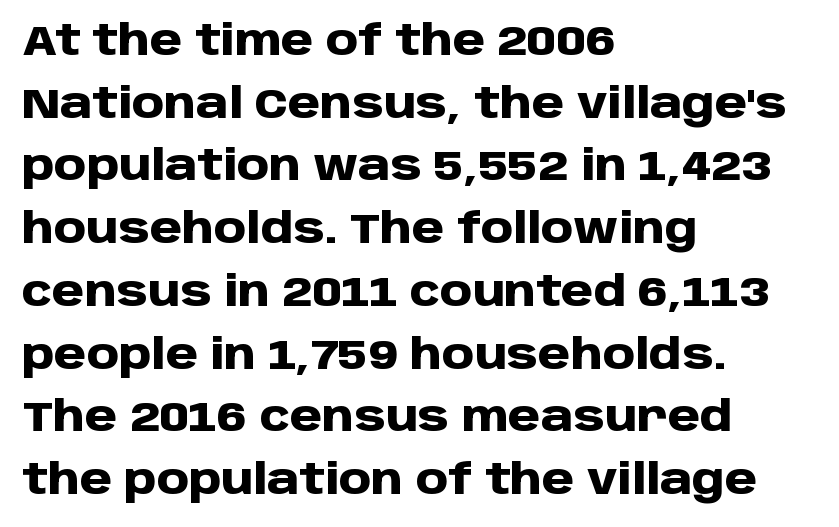
Italic: no, the glyphs are upright roman. Chunky letters — that's bold for sure. The compositor pushed each line to the left boundary. Interline gaps are of average width in this sample. This sample has the flowing, uneven cadence of proportional lettering.
